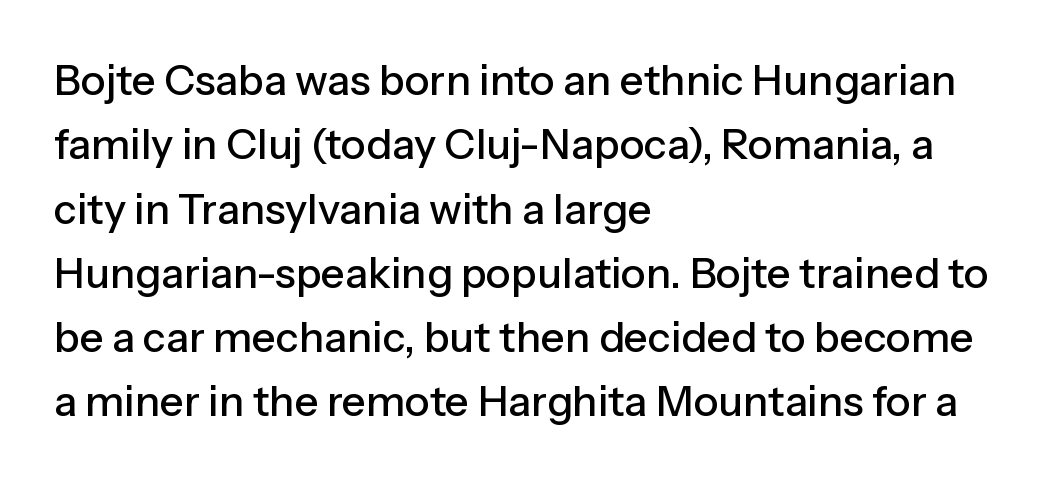
The image shows 42 px sans-serif type, upright; set left-aligned, normal line spacing (1.53x), normal letter spacing, not underlined; low stroke contrast and a medium x-height.
